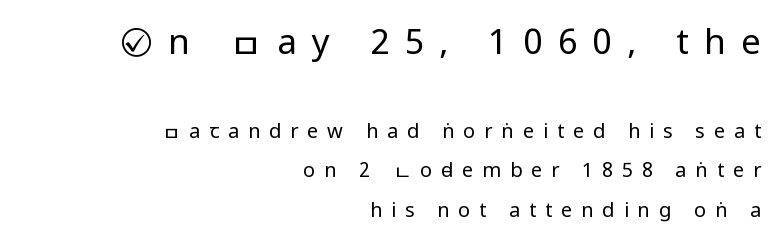
The face used here is a sans, in the tradition of grotesques and geometrics. This sample uses expanded letter spacing, leaving extra air between glyphs. The axis of the letterforms is exactly vertical. Only glyphs here, with clear space below each row.
